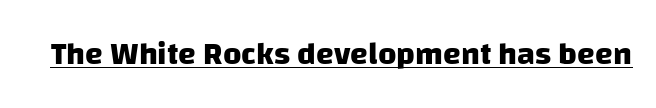
{"serif": "no", "bold": "yes", "weight": "heavy", "width": "normal", "stroke_contrast": "low", "x_height": "large", "monospaced": "no", "underline": "yes", "letter_spacing": "normal", "letter_spacing_em": 0.0, "glyph_px": 32}
